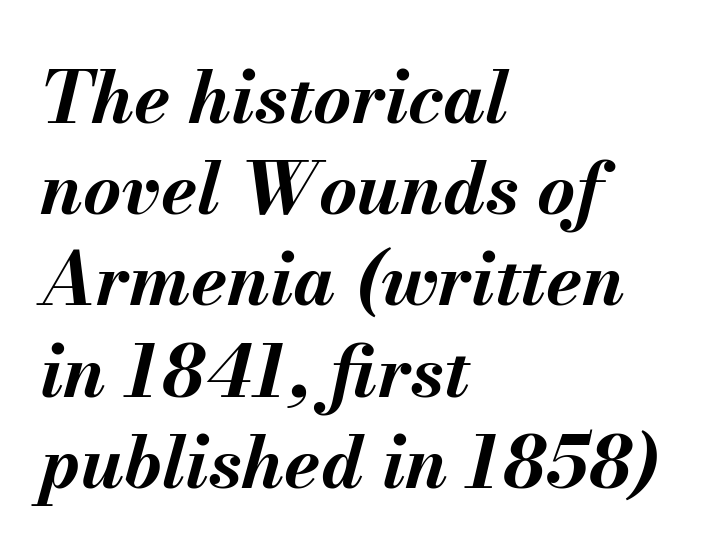
The image shows 73 px bold type, italic (leaning right); set left-aligned, normal line spacing (1.25x), normal letter spacing, not underlined; medium stroke contrast and a small x-height.
